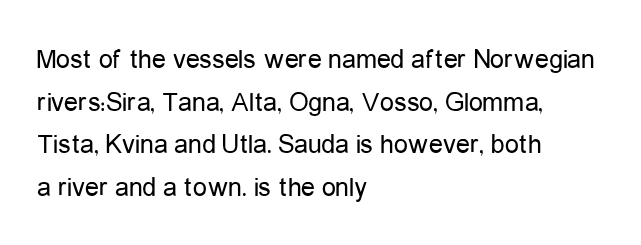
The image shows 28 px regular-weight, condensed sans-serif type, upright; set left-aligned, normal line spacing (1.52x), normal letter spacing, not underlined; low stroke contrast and a medium x-height.
